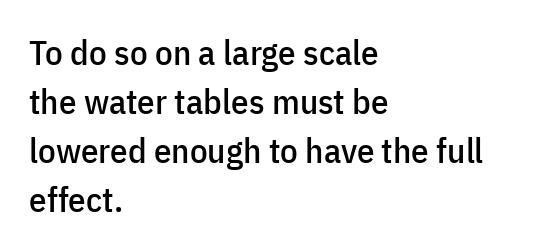
The rendering uses a moderate line-height, typical for paragraphs. Nothing unusual about the tracking: characters are spaced as the font intends. Only glyphs here, with clear space below each row. These lines are composed in type without serifs.
